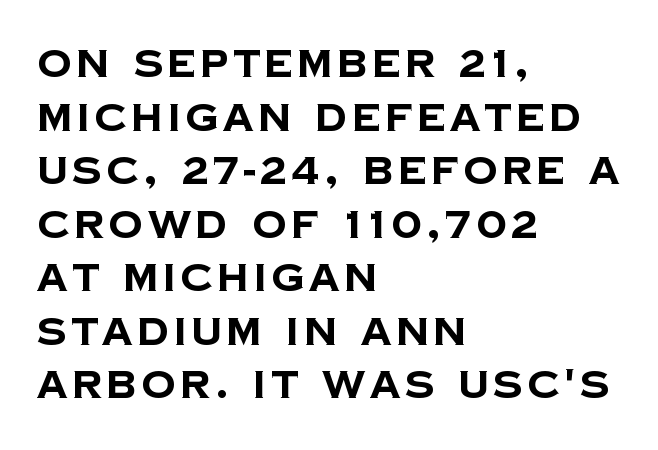
The rendering uses natural spacing where letterforms have individual widths. This block has exactly the height ordinary leading produces. The baseline area is clear. A typesetter would label this face a sans.
